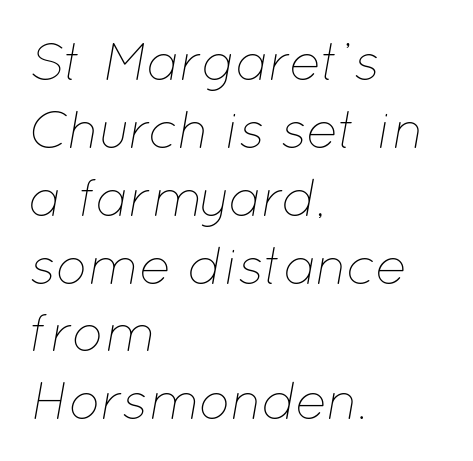
Is the letter spacing exaggerated? No — it looks like the ordinary default. These lines are set flush left with a ragged right edge. Stroke mass is kept to a normal reading level or below. Proportional: the letters do not fall into vertical columns. Anything drawn beneath the words? Only blank space.
